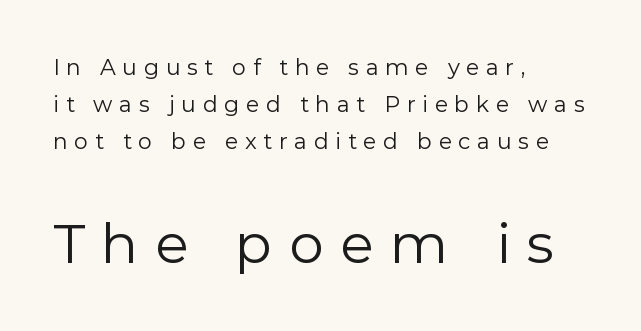
Students, observe: this is what conventionally led text looks like. Horizontally, the lines are justified to the leading edge only. Check the space under the baseline: it is left empty. Tracking here is generous; glyphs stand well apart from one another.
